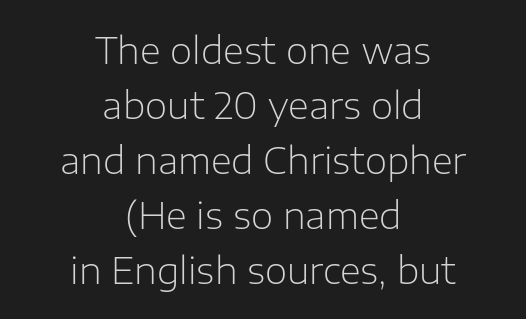
The image shows 36 px light sans-serif type, upright; set centered, normal line spacing (1.53x), normal letter spacing, not underlined; low stroke contrast and a medium x-height.
